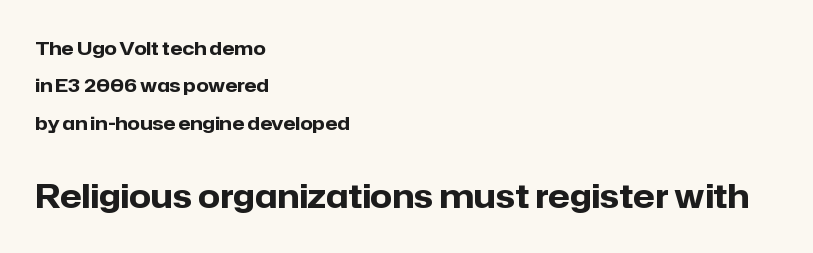
{"serif": "no", "italic": "no", "bold": "yes", "weight": "heavy", "width": "normal", "stroke_contrast": "low", "x_height": "medium", "monospaced": "no", "underline": "no", "align": "left", "line_spacing": "loose", "line_spacing_ratio": 2.08, "letter_spacing": "normal", "letter_spacing_em": 0.0, "larger_block": "second", "size_ratio": 1.78, "glyph_px": 32}
